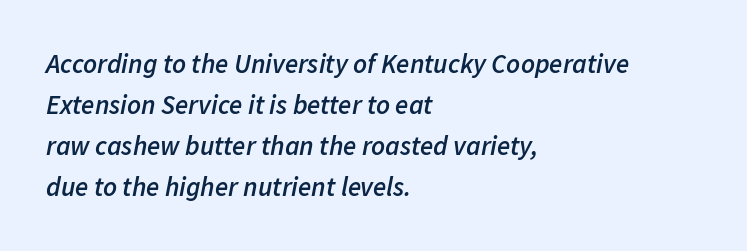
How heavy is the stroke? Medium-heavy — a semibold, shy of bold. Looking at the ascenders, they clearly lean. Baseline-to-baseline distance is the conventional proportion of letter height. Here the glyphs are tracked normally, forming tight word shapes. The rag falls on the right side of this text block.
